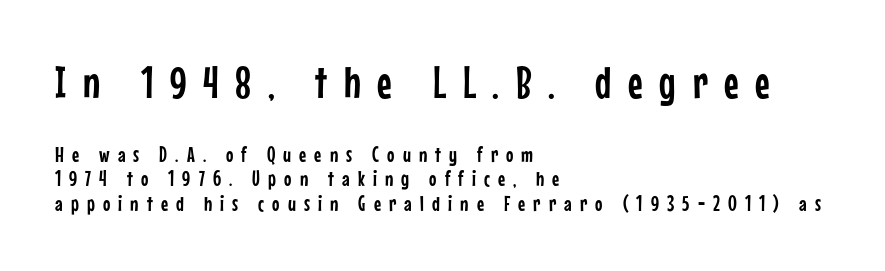
{"serif": "no", "italic": "no", "width": "condensed", "stroke_contrast": "low", "x_height": "medium", "monospaced": "no", "underline": "no", "align": "left", "line_spacing": "tight", "line_spacing_ratio": 1.11, "letter_spacing": "wide", "letter_spacing_em": 0.37, "larger_block": "first", "size_ratio": 2.05, "glyph_px": 45}
